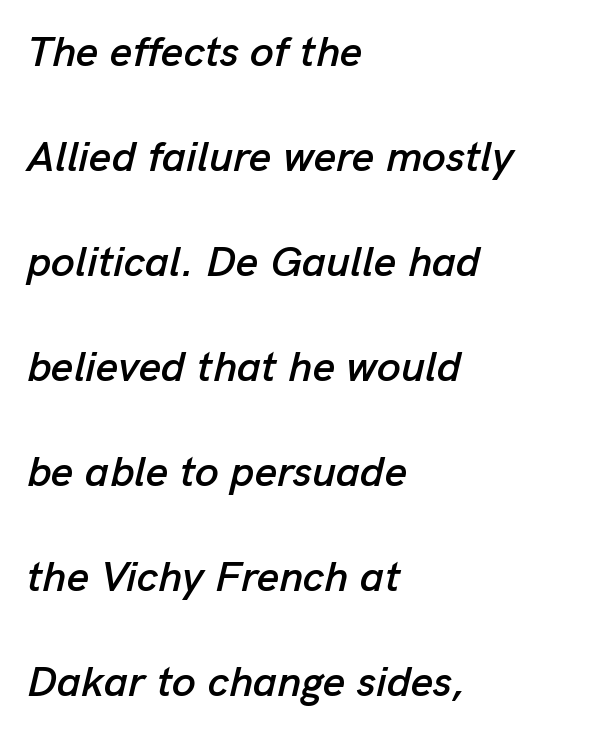
How are the letters spaced? Ordinarily, with no added tracking. The letters are slanted; this is an italic face. The words here are not underlined. This sample has the flowing, uneven cadence of proportional lettering.
